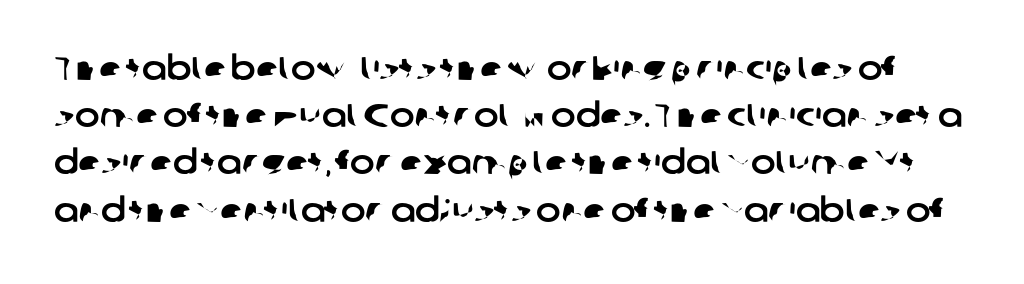
Q: Is the typeface a serif or a sans-serif typeface? A: Sans-serif.
Q: Is the text underlined? A: No.
Q: Is the spacing between letters normal or unusually wide? A: Normal.
Q: Is the spacing between lines tight, normal or loose? A: Normal.
Q: Width (condensed, normal, or wide)? A: Normal.
Q: Stroke contrast? A: Low.
Q: x-height? A: Medium.
Q: Monospaced? A: No.
